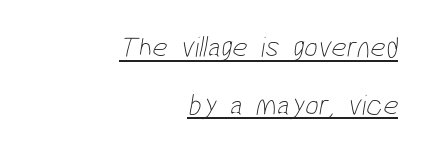
This sample has the flowing, uneven cadence of proportional lettering. Letterform terminals end flat and unadorned throughout the passage. A quiet, ordinary-to-light weight characterises the typeface. Every word sits above its own underline. Leading is clearly above the norm, producing a sparse column.
